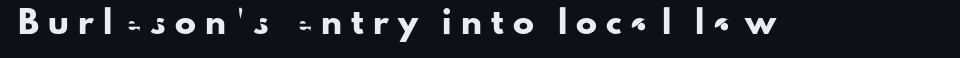
{"italic": "no", "underline": "no", "letter_spacing": "wide", "letter_spacing_em": 0.44, "glyph_px": 21}
